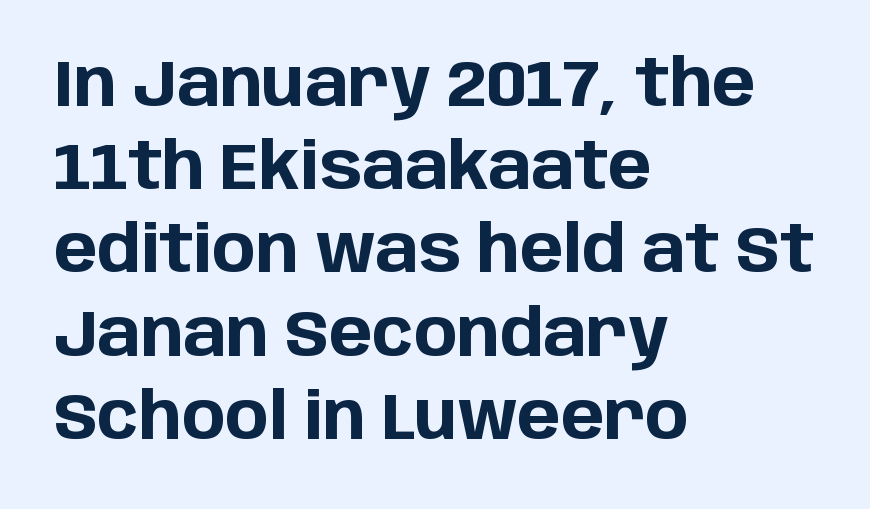
The designer went with a sans here, leaving each stem footless. Reading down the block, your eye returns to a fixed left position each line. The lettering holds an erect, upright posture throughout. The face used here has the dense, thick strokes of a bold. Descenders hang freely into open space.
